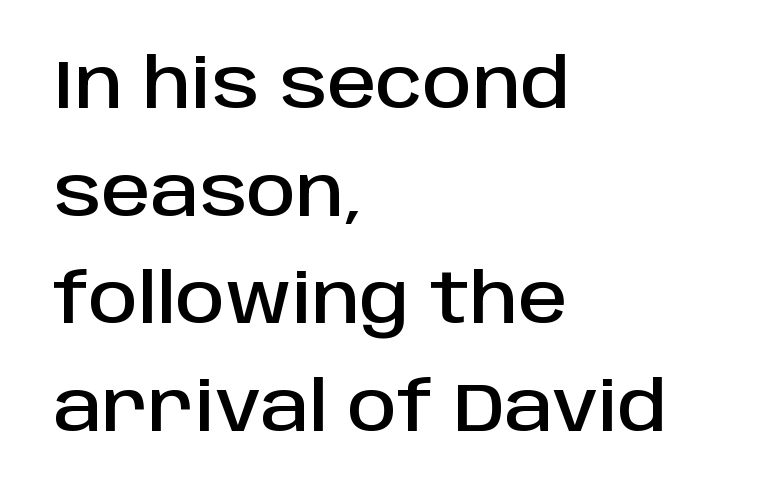
Is this a fixed-width face? No — the glyphs have proportional, varying widths. Style check: upright. Left-aligned paragraph, ragged on the right. The characters display no serif detailing; their extremities are plain. Between one letter and the next there's only the usual sliver of space. Normally led — the rows are evenly, conventionally spaced.
